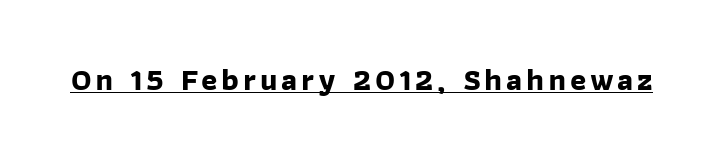
{"serif": "no", "bold": "yes", "weight": "bold", "width": "normal", "stroke_contrast": "low", "x_height": "medium", "monospaced": "no", "underline": "yes", "glyph_px": 31}
